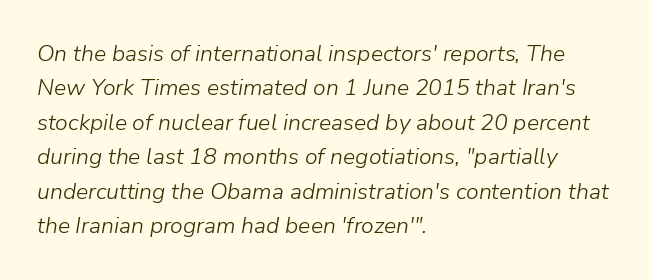
The image shows 23 px text type, italic (leaning right); set left-aligned, normal line spacing (1.5x), normal letter spacing, not underlined.
